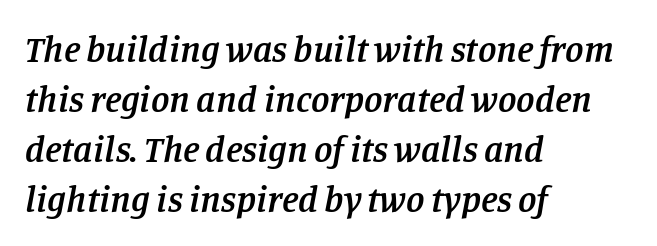
{"serif": "yes", "italic": "yes", "lean": "right", "slant_degrees": 11, "bold": "semi", "weight": "semibold", "width": "normal", "stroke_contrast": "low", "x_height": "large", "monospaced": "no", "underline": "no", "align": "left", "line_spacing": "normal", "line_spacing_ratio": 1.35, "letter_spacing": "normal", "letter_spacing_em": 0.0, "glyph_px": 37}
